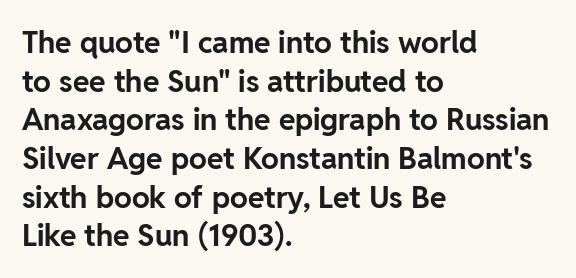
The rows are spaced the way most documents space them. Character widths vary here, with narrow letters taking less room than wide ones. Italic: no, the glyphs are upright roman. The passage shown has conventional tracking throughout.
